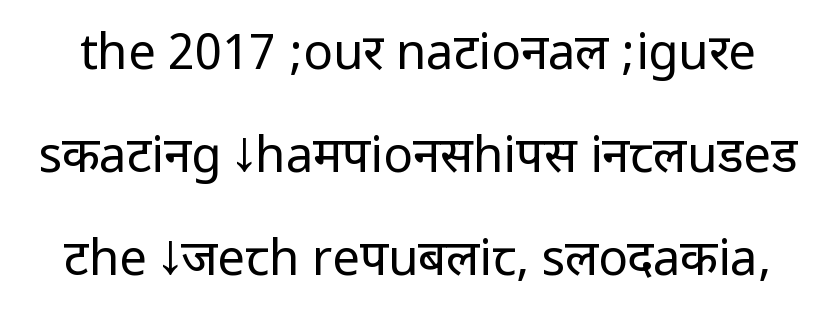
The image shows 49 px regular-weight, condensed sans-serif type, upright; set loose line spacing (2.1x), normal letter spacing, not underlined; low stroke contrast.
